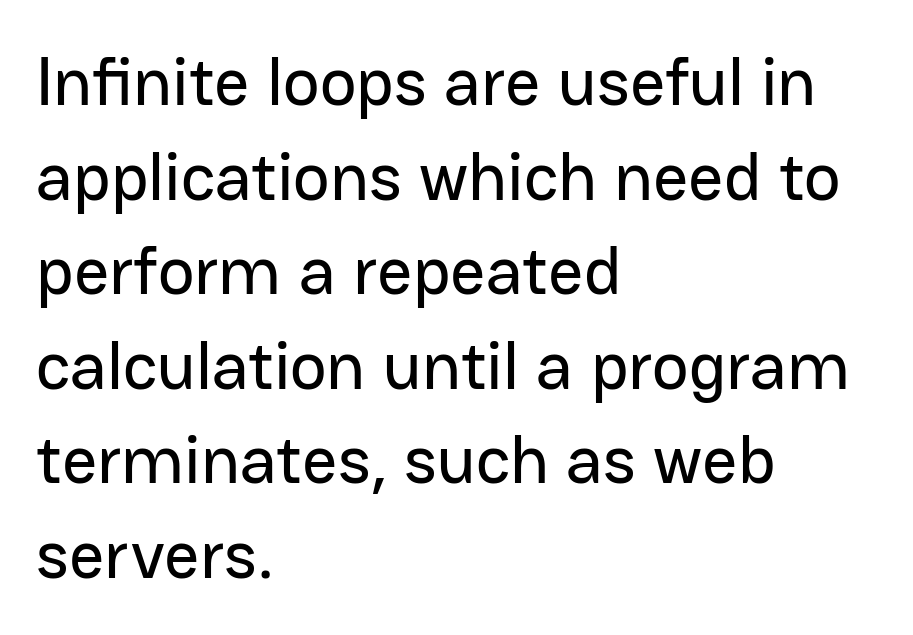
Q: Is the text italic (slanted)? A: No, it is upright.
Q: Is the typeface a serif or a sans-serif typeface? A: Sans-serif.
Q: Is the text underlined? A: No.
Q: How is the paragraph aligned? A: Left-aligned.
Q: Is the spacing between letters normal or unusually wide? A: Normal.
Q: Is the spacing between lines tight, normal or loose? A: Normal.
Q: Width (condensed, normal, or wide)? A: Normal.
Q: Stroke contrast? A: Low.
Q: x-height? A: Medium.
Q: Monospaced? A: No.
